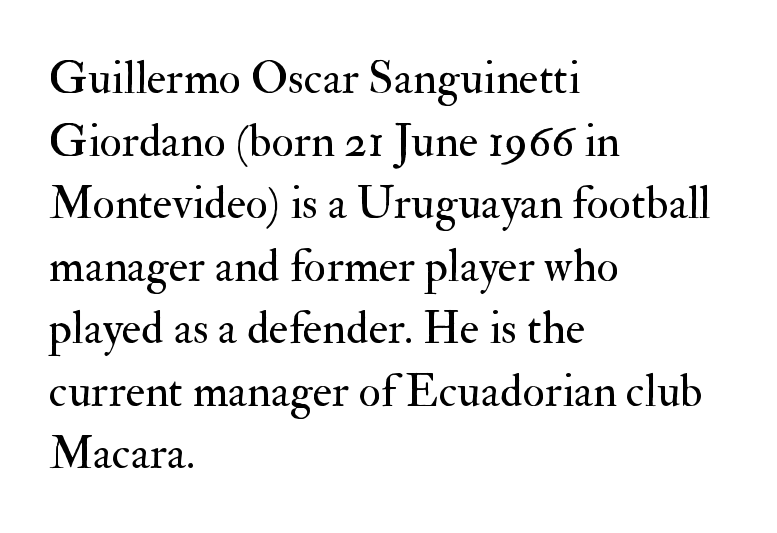
Unlike italic type, these characters show no tilt at all. No chunkiness to these letters — they're not bold. Nobody touched the tracking dial on this one. The passage is arranged the way most books set body copy — flush left.
